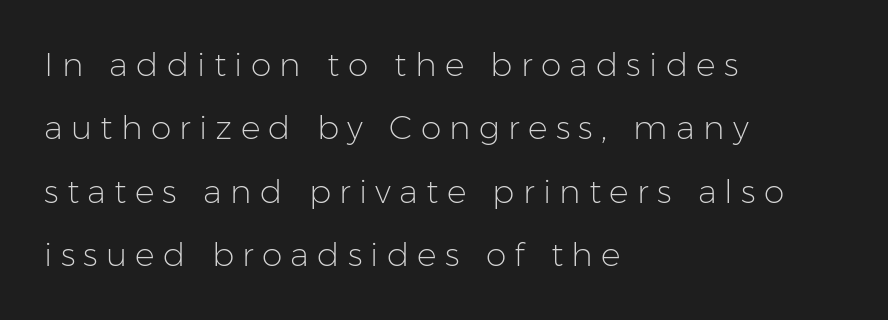
Look at the bottom of the vertical strokes: they stop flat, with no serifs. Rule under the text: the space is simply empty. Does the copy run flush right? No — it runs flush left. One glance says open: line gaps are wider than usual. No letter is thick-stroked: the sample isn't bold.
